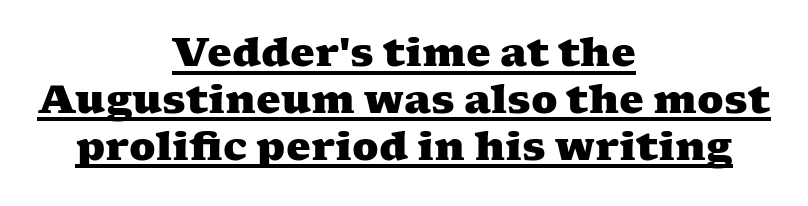
Q: Is the text bold? A: Yes.
Q: Is the typeface a serif or a sans-serif typeface? A: Serif.
Q: Is the text underlined? A: Yes.
Q: How is the paragraph aligned? A: Centered.
Q: Is the spacing between letters normal or unusually wide? A: Normal.
Q: Width (condensed, normal, or wide)? A: Wide.
Q: Stroke contrast? A: Medium.
Q: x-height? A: Medium.
Q: Monospaced? A: No.
